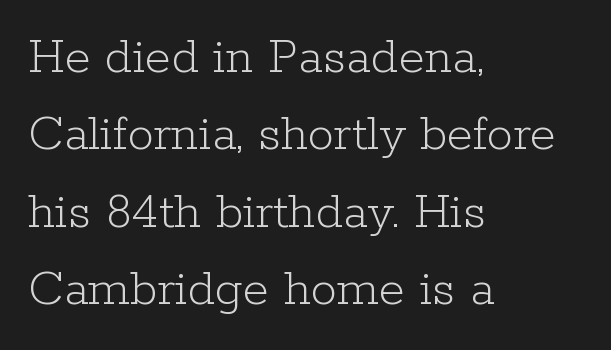
The image shows 53 px light serif type, upright; set left-aligned, normal line spacing (1.46x), normal letter spacing, not underlined; low stroke contrast and a medium x-height.
